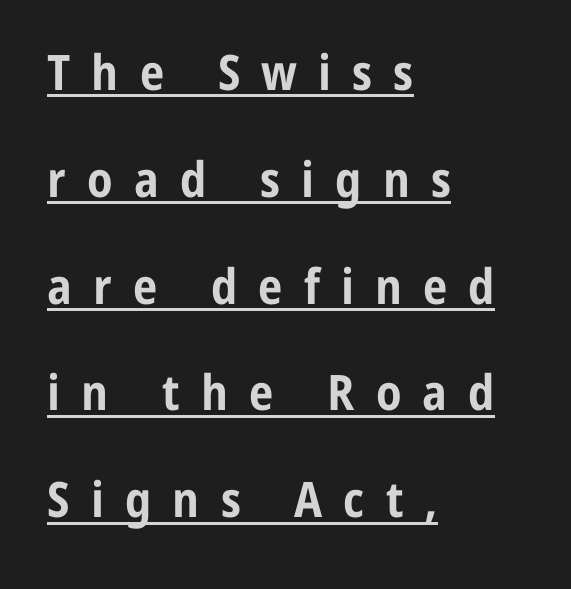
{"serif": "no", "italic": "no", "bold": "yes", "weight": "bold", "width": "condensed", "stroke_contrast": "low", "x_height": "medium", "monospaced": "no", "underline": "yes", "align": "left", "line_spacing": "loose", "line_spacing_ratio": 2.18, "letter_spacing": "wide", "letter_spacing_em": 0.43, "glyph_px": 49}
